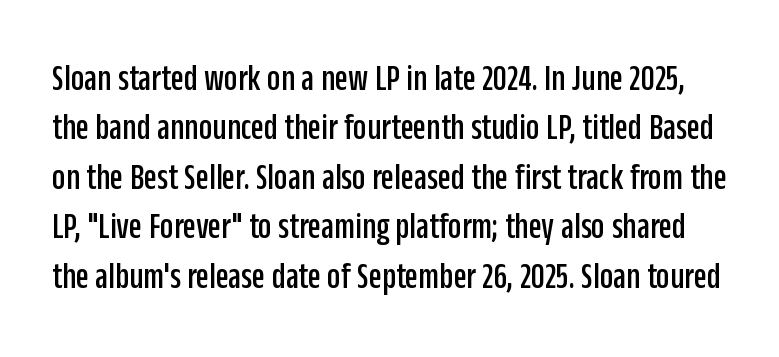
Unlike a traditional serif, this face leaves its strokes unadorned. Do the characters align in a grid? No, the font is proportional. Regular leading. Rule under the text: the space is simply empty. Upright lettering throughout. Tracking value appears to be zero — textbook default spacing.
